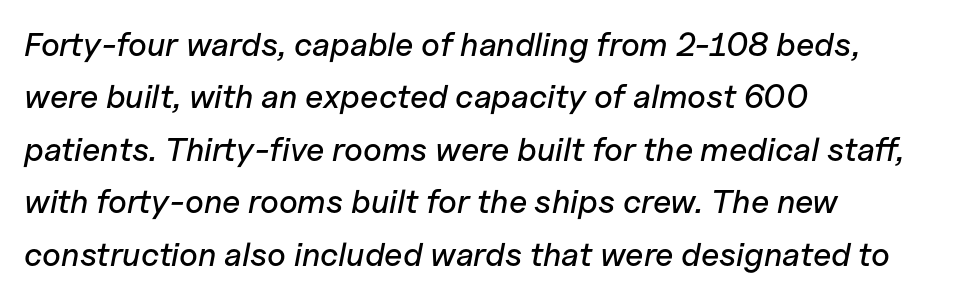
The paragraph shown leans on its left margin. The lettering tilts uniformly, giving the passage an italic look. Short note: letters normally spaced. The words here are not underlined. Evenly set lines give the paragraph a standard silhouette. Proportional: the letters do not fall into vertical columns.
